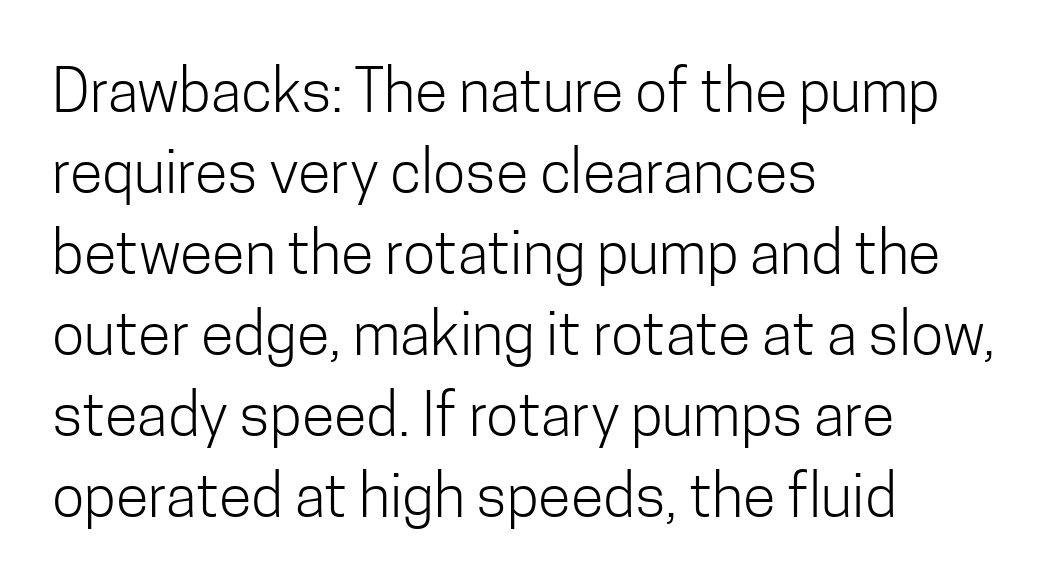
{"serif": "no", "italic": "no", "bold": "no", "weight": "light", "width": "condensed", "stroke_contrast": "low", "x_height": "medium", "monospaced": "no", "underline": "no", "align": "left", "line_spacing": "normal", "line_spacing_ratio": 1.35, "letter_spacing": "normal", "letter_spacing_em": 0.0, "glyph_px": 60}
